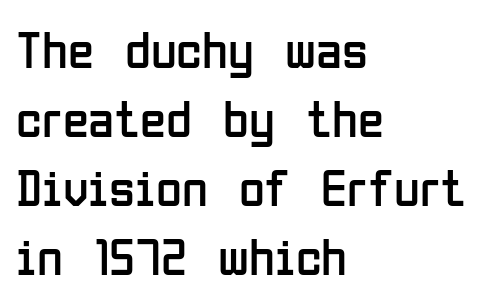
Q: Is the text bold? A: No.
Q: Is the text italic (slanted)? A: No, it is upright.
Q: Is the typeface a serif or a sans-serif typeface? A: Sans-serif.
Q: Is the text underlined? A: No.
Q: How is the paragraph aligned? A: Left-aligned.
Q: Is the spacing between letters normal or unusually wide? A: Normal.
Q: Is the spacing between lines tight, normal or loose? A: Normal.
Q: Width (condensed, normal, or wide)? A: Condensed.
Q: Stroke contrast? A: Low.
Q: x-height? A: Medium.
Q: Monospaced? A: No.
